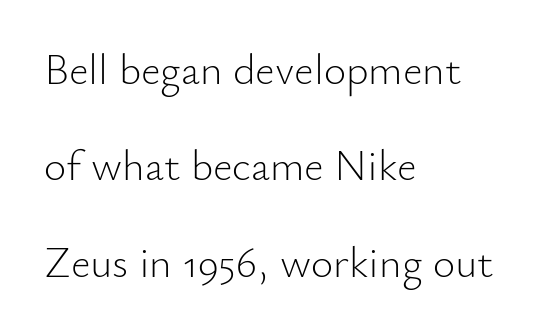
The characters display no serif detailing; their extremities are plain. Looks like regular typesetting: each glyph gets only the width it needs. The lines are spread far apart with generous leading. Casual observation: everything's shoved over to the left.
